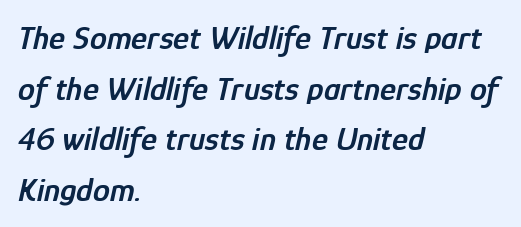
The image shows 34 px semibold, condensed type, italic (leaning right); set left-aligned, normal line spacing (1.49x), normal letter spacing, not underlined; low stroke contrast and a medium x-height.
